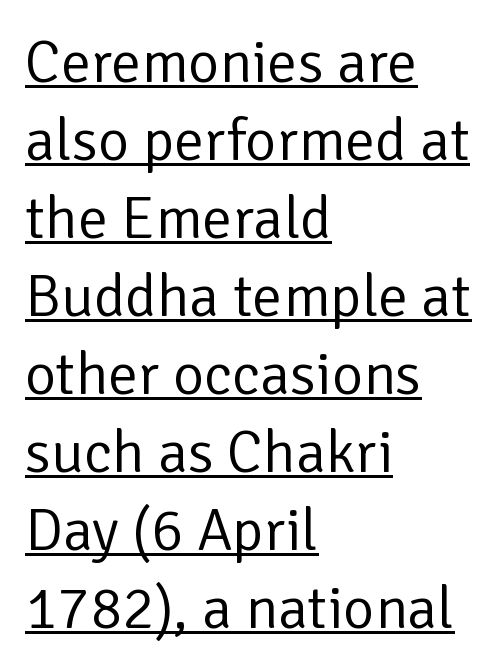
The image shows 60 px regular-weight sans-serif type, upright; set left-aligned, normal line spacing (1.3x), normal letter spacing, underlined; low stroke contrast and a medium x-height.
